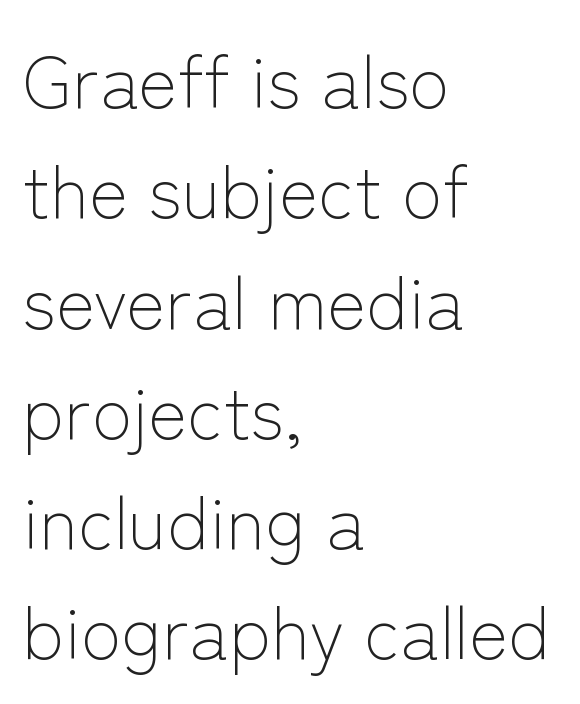
What's the leading like? Ordinary, nothing unusual. Here the designer chose a conventional face with non-uniform glyph widths. Here the glyphs are tracked normally, forming tight word shapes. Posture: upright roman. Weight: regular or lighter. Does the type have serifs? No, each stem ends abruptly.
